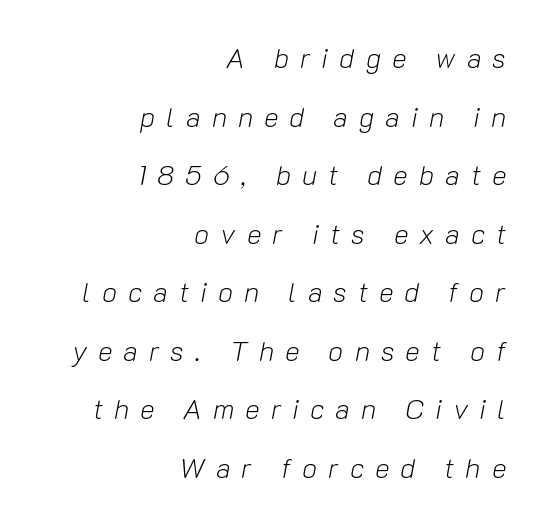
{"italic": "yes", "lean": "right", "slant_degrees": 10, "bold": "no", "weight": "light", "width": "normal", "stroke_contrast": "low", "x_height": "medium", "monospaced": "no", "underline": "no", "align": "right", "line_spacing": "loose", "line_spacing_ratio": 2.09, "letter_spacing": "wide", "letter_spacing_em": 0.39, "glyph_px": 28}
